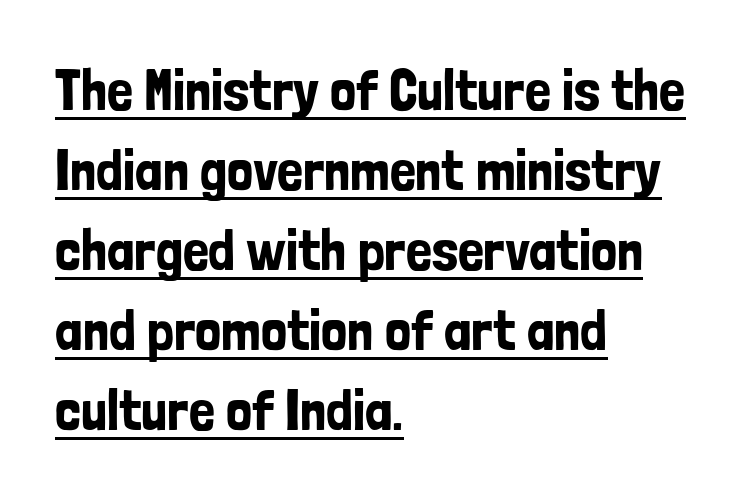
The image shows 58 px condensed sans-serif type, upright; set left-aligned, normal line spacing (1.38x), normal letter spacing, underlined; low stroke contrast and a medium x-height.
